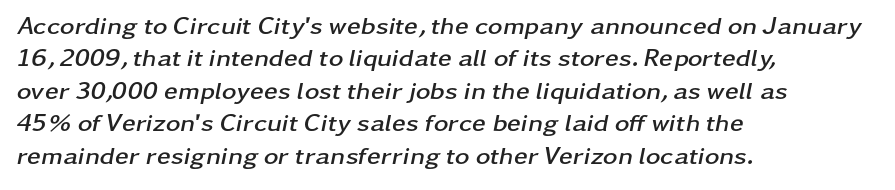
Students, note that the glyphs here touch the page at normal intervals. Line starts are locked; line ends wander. Is the type bold? Yes — the strokes are clearly thick and heavy. The face used here has a pronounced slope to its letters.
